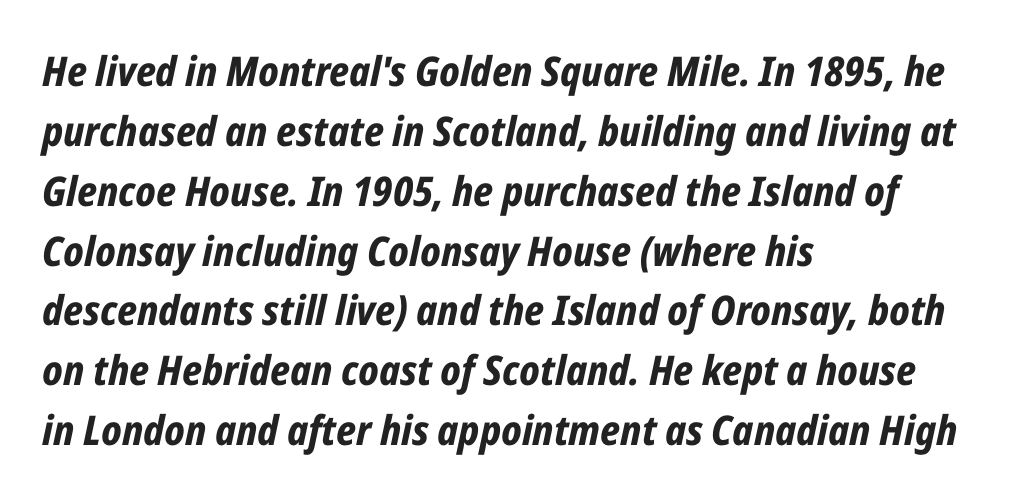
The image shows 41 px bold, condensed type, italic (leaning right); set left-aligned, normal line spacing (1.46x), normal letter spacing, not underlined; low stroke contrast and a medium x-height.
